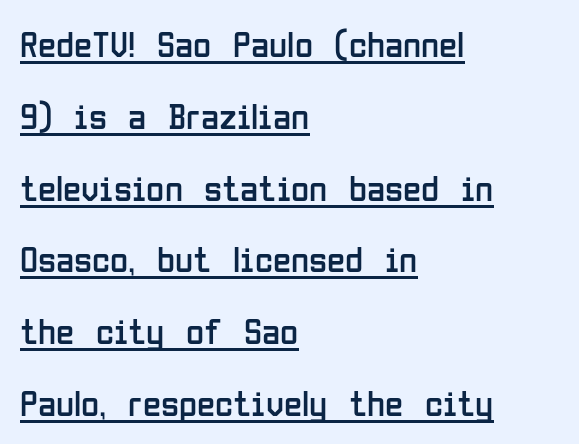
Q: Is the text bold? A: No.
Q: Is the text italic (slanted)? A: No, it is upright.
Q: Is the typeface a serif or a sans-serif typeface? A: Sans-serif.
Q: Is the text underlined? A: Yes.
Q: How is the paragraph aligned? A: Left-aligned.
Q: Is the spacing between letters normal or unusually wide? A: Normal.
Q: Is the spacing between lines tight, normal or loose? A: Loose.
Q: Width (condensed, normal, or wide)? A: Condensed.
Q: Stroke contrast? A: Low.
Q: x-height? A: Medium.
Q: Monospaced? A: No.
